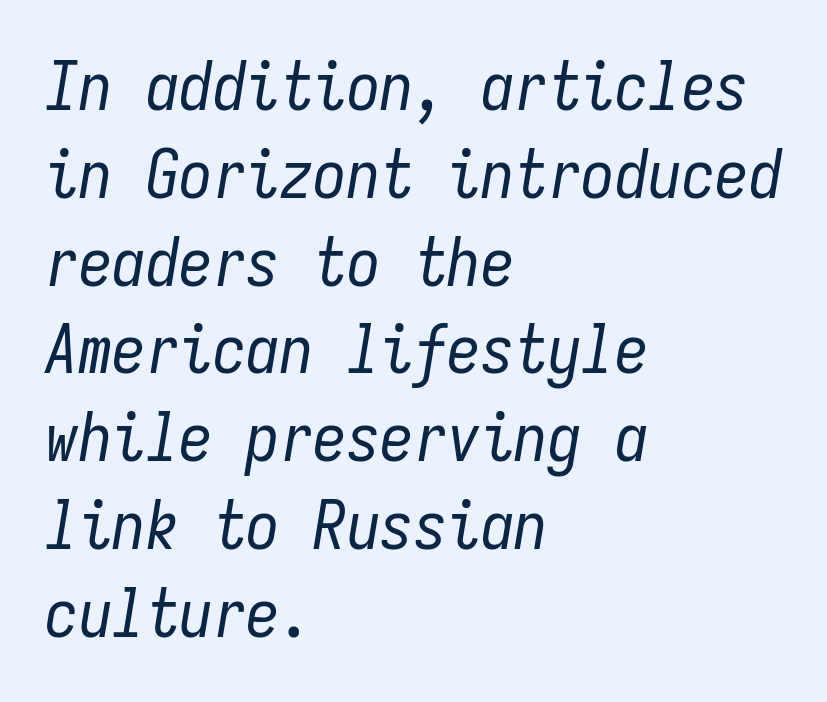
Q: Is the text bold? A: No.
Q: Is the text italic (slanted)? A: Yes, it leans right by about 9 degrees.
Q: Is the text underlined? A: No.
Q: How is the paragraph aligned? A: Left-aligned.
Q: Is the spacing between letters normal or unusually wide? A: Normal.
Q: Is the spacing between lines tight, normal or loose? A: Normal.
Q: Width (condensed, normal, or wide)? A: Condensed.
Q: Stroke contrast? A: Low.
Q: x-height? A: Medium.
Q: Monospaced? A: Yes.
